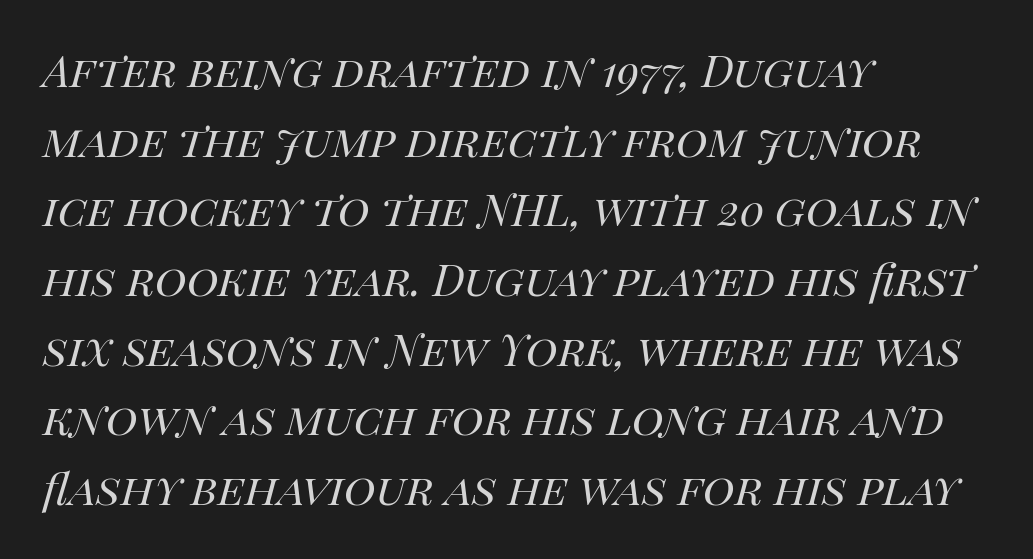
The type is set solid horizontally, with unmodified tracking. The text carries the slant typical of an italic or oblique font. You could not count columns in this text — the font is proportionally spaced. Reading down the block, your eye returns to a fixed left position each line. The rows are spaced the way most documents space them. Each row of text sits above clean, open space.
